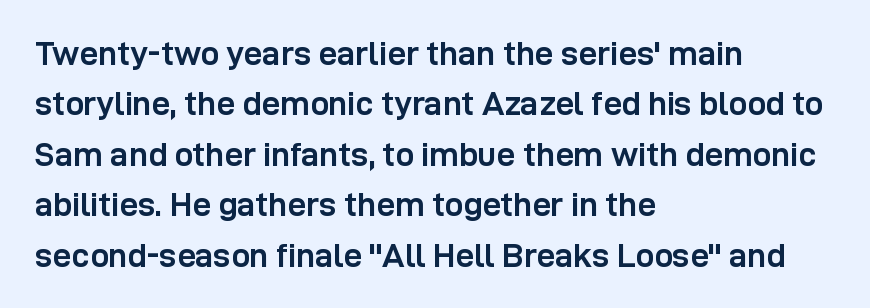
{"serif": "no", "italic": "no", "bold": "yes", "weight": "semibold", "width": "normal", "stroke_contrast": "low", "x_height": "medium", "monospaced": "no", "underline": "no", "align": "left", "line_spacing": "normal", "line_spacing_ratio": 1.53, "letter_spacing": "normal", "letter_spacing_em": 0.0, "glyph_px": 33}
